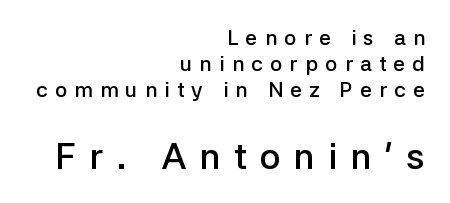
The gap between lines stays unmarked. Weight: semibold (demi). The passage shown is typeset with a sans-serif family. Do the characters align in a grid? No, the font is proportional. Larger block? The one below; the one above is distinctly smaller.
